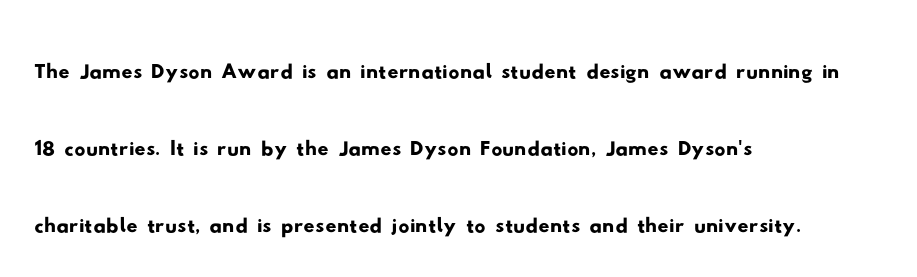
Letter spacing: default. Notice how the passage keeps a crisp vertical edge on the left only. Letterform terminals end flat and unadorned throughout the passage. No word sits above an underline. The face used here is proportionally spaced, like ordinary book or web type.
